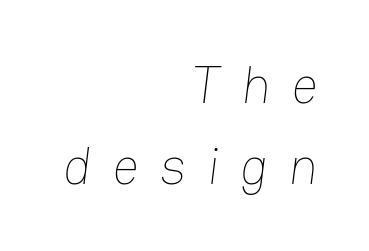
The image shows 52 px thin type; set right-aligned, normal line spacing (1.55x), unusually wide letter spacing (+0.41 em), not underlined; low stroke contrast and a medium x-height.
